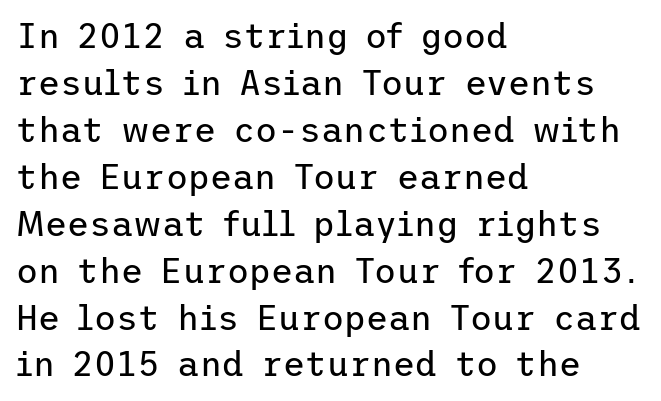
The image shows 34 px regular-weight sans-serif type, upright; set left-aligned, normal line spacing (1.38x), normal letter spacing, not underlined; low stroke contrast and a medium x-height.
